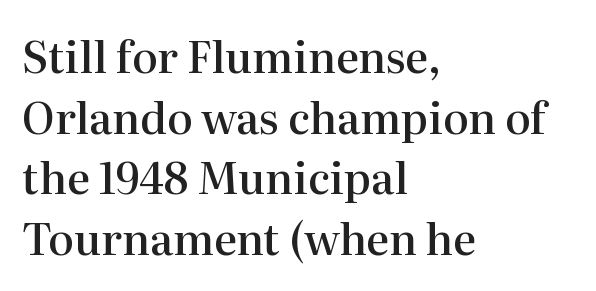
{"serif": "yes", "italic": "no", "bold": "semi", "weight": "semibold", "width": "normal", "stroke_contrast": "high", "x_height": "medium", "monospaced": "no", "underline": "no", "align": "left", "line_spacing": "normal", "line_spacing_ratio": 1.41, "letter_spacing": "normal", "letter_spacing_em": 0.0, "glyph_px": 43}
